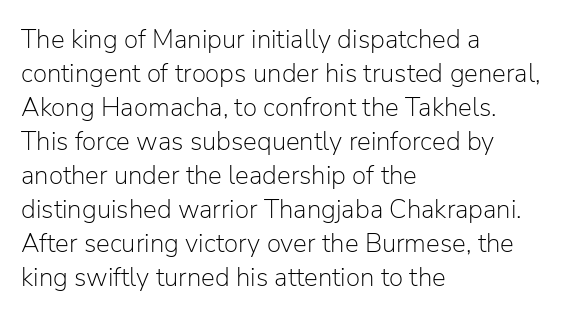
Descenders are the only things crossing below the line. All the whitespace from short lines collects on the right. Characters remain perfectly vertical along every line. The letters sit at their default tracking, neither squeezed nor spread.
